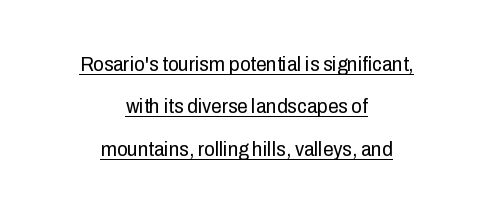
Q: Is the text bold? A: No.
Q: Is the text italic (slanted)? A: No, it is upright.
Q: Is the text underlined? A: Yes.
Q: How is the paragraph aligned? A: Centered.
Q: Is the spacing between letters normal or unusually wide? A: Normal.
Q: Is the spacing between lines tight, normal or loose? A: Loose.
